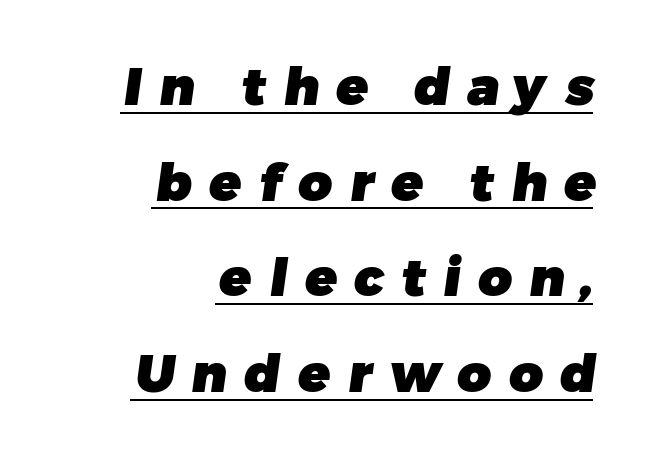
{"serif": "no", "bold": "yes", "weight": "heavy", "width": "normal", "stroke_contrast": "low", "x_height": "medium", "monospaced": "no", "underline": "yes", "align": "right", "line_spacing_ratio": 1.84, "letter_spacing": "wide", "letter_spacing_em": 0.34, "glyph_px": 52}
